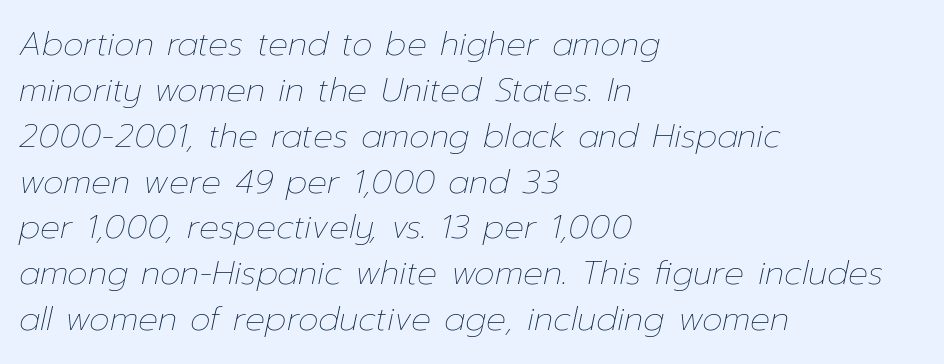
Q: Is the text bold? A: No.
Q: Is the text italic (slanted)? A: Yes, it leans right by about 12 degrees.
Q: Is the text underlined? A: No.
Q: How is the paragraph aligned? A: Left-aligned.
Q: Is the spacing between letters normal or unusually wide? A: Normal.
Q: Is the spacing between lines tight, normal or loose? A: Normal.
Q: Width (condensed, normal, or wide)? A: Normal.
Q: Stroke contrast? A: Low.
Q: x-height? A: Medium.
Q: Monospaced? A: No.
